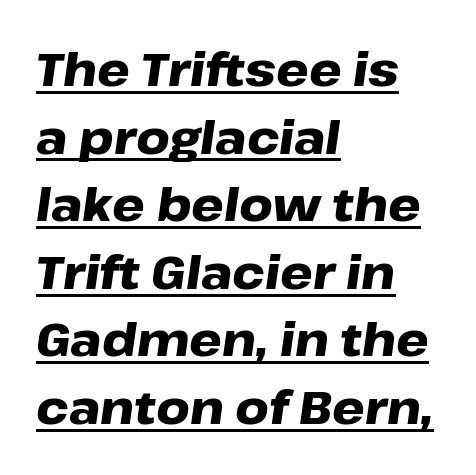
{"italic": "yes", "lean": "right", "slant_degrees": 8, "bold": "yes", "weight": "heavy", "width": "wide", "stroke_contrast": "low", "x_height": "medium", "monospaced": "no", "underline": "yes", "align": "left", "line_spacing": "normal", "line_spacing_ratio": 1.47, "letter_spacing": "normal", "letter_spacing_em": 0.0, "glyph_px": 46}
